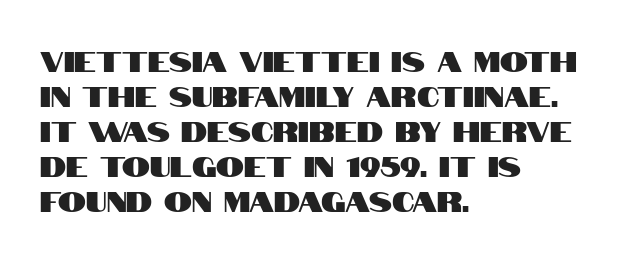
Does the lettering tilt? It doesn't — this is upright. Examine the stroke ends and you'll find no serifs. Here the designer chose a conventional face with non-uniform glyph widths. Every row of glyphs begins at an identical x-position on the left. Standard letterfit; no display-style spreading of the glyphs. Does the leading feel generous? No, just average.
